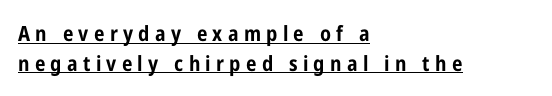
{"italic": "no", "bold": "yes", "underline": "yes", "align": "left", "line_spacing": "normal", "line_spacing_ratio": 1.41, "letter_spacing": "wide", "letter_spacing_em": 0.25, "glyph_px": 21}
